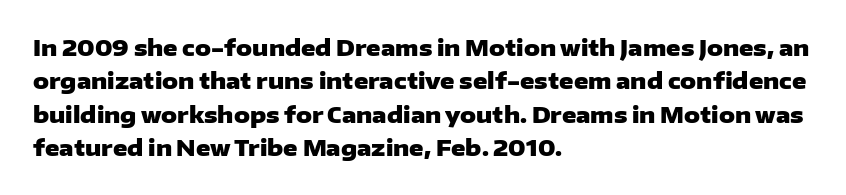
The strip under each line holds only bare page. Between one letter and the next there's only the usual sliver of space. Is there any slant? The stems are plumb. Plenty of ink on the page — the face is bold. Leading matches the norm, producing a regular column.
